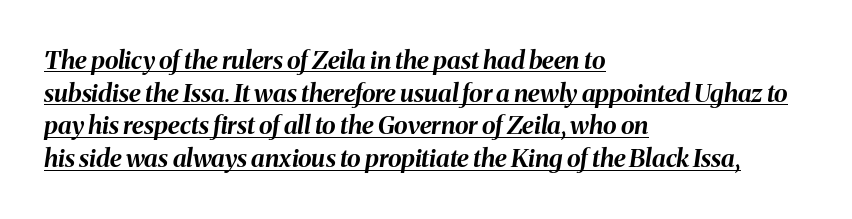
{"italic": "yes", "lean": "right", "slant_degrees": 8, "bold": "yes", "underline": "yes", "align": "left", "line_spacing": "normal", "line_spacing_ratio": 1.31, "letter_spacing": "normal", "letter_spacing_em": 0.0, "glyph_px": 25}
